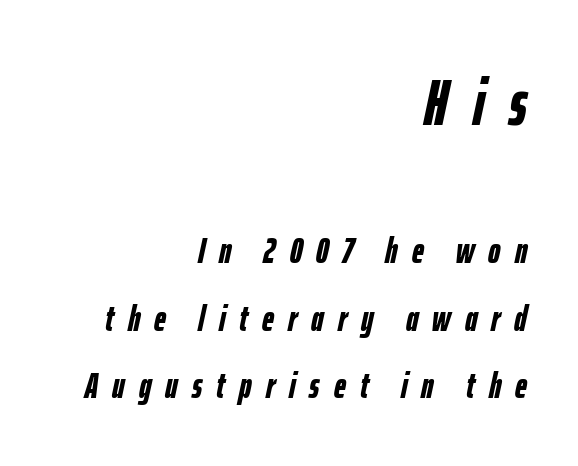
As a designer I'd log this as weight 700, bold. The glyphs are unaccompanied by any horizontal stroke below them. The rendering applies a slant to the glyphs. Think of a printed novel: that variable character pitch is what you see here. Short note: letters widely spaced.
